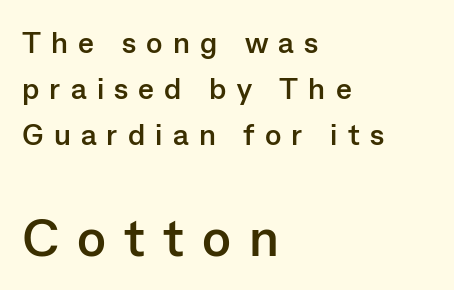
The image shows 53 px semibold sans-serif type, upright; set left-aligned, normal line spacing (1.53x), unusually wide letter spacing (+0.34 em), not underlined; the second (bottom) block is 1.77x larger; low stroke contrast and a medium x-height.
